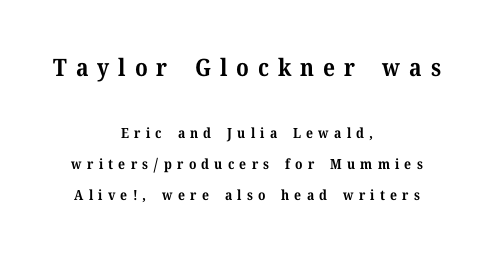
The image shows 24 px bold type, upright; set centered, loose line spacing (2.2x), unusually wide letter spacing (+0.37 em), not underlined; the first (top) block is 1.71x larger.
